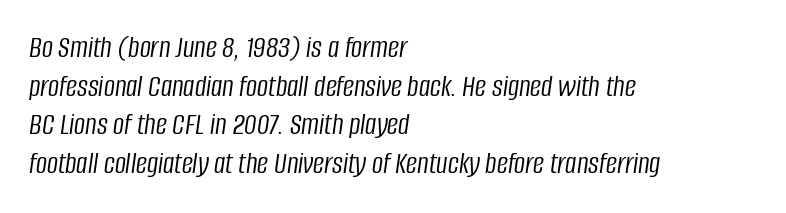
Leftover space on each line is placed entirely after the last word. Plain, unruled lines of type. The cut favours lightness, reaching ordinary text weight at its darkest. The leading is moderate, giving the passage an even texture. These lines keep a tight, regular rhythm from letter to letter. Here the designer chose a conventional face with non-uniform glyph widths.
